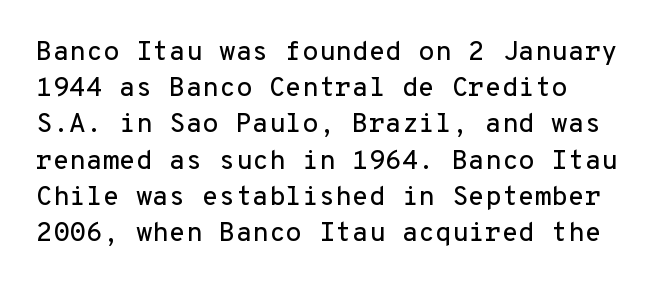
A normal amount of white space separates one row of letters from the next. Rendered with straight, roman letterforms. Rule under the text: the space is simply empty. Glyph-to-glyph distance matches everyday printed text. Horizontal alignment here is leftward, the default for most running prose.
